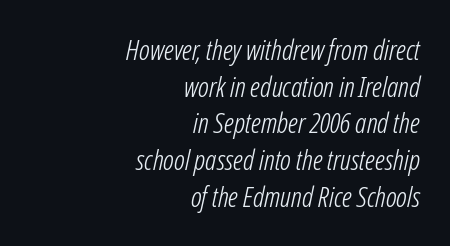
Q: Is the text bold? A: No.
Q: Is the text italic (slanted)? A: Yes, it leans right by about 12 degrees.
Q: Is the text underlined? A: No.
Q: How is the paragraph aligned? A: Right-aligned.
Q: Is the spacing between letters normal or unusually wide? A: Normal.
Q: Is the spacing between lines tight, normal or loose? A: Normal.
Q: Width (condensed, normal, or wide)? A: Condensed.
Q: Stroke contrast? A: Low.
Q: x-height? A: Medium.
Q: Monospaced? A: No.
